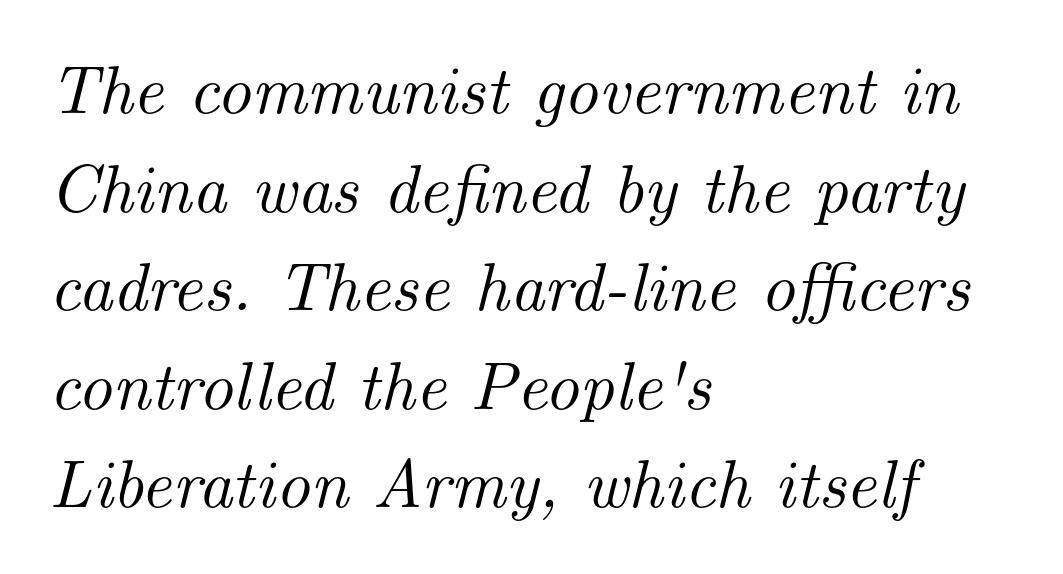
Honestly, the letter spacing is just normal — you wouldn't notice it. You could not count columns in this text — the font is proportionally spaced. Rows of type keep a routine distance in the vertical direction. The text block is weighted toward the left margin, trailing off unevenly rightward. Type style note: has serifs. Descenders hang freely into open space.
